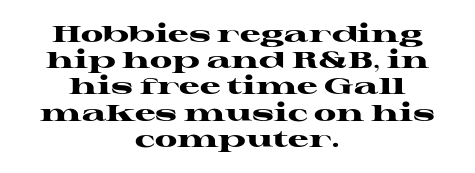
Weight check: bold — yes, fully. The block of text is dense from top to bottom, with scant space between rows. Does the lettering tilt? It doesn't — this is upright. Students, note that the glyphs here touch the page at normal intervals. One-word summary of the alignment: center. A clean baseline with only descenders dipping below it.
